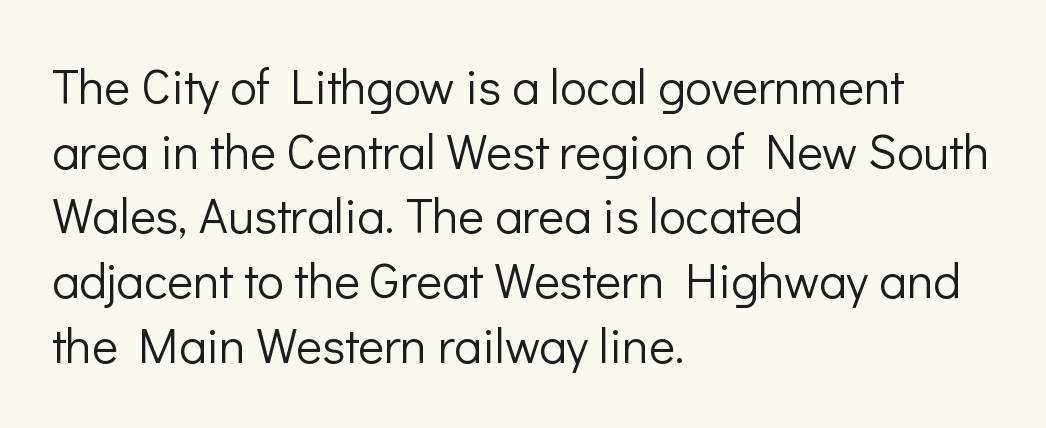
Q: Is the text bold? A: No.
Q: Is the text italic (slanted)? A: No, it is upright.
Q: Is the typeface a serif or a sans-serif typeface? A: Sans-serif.
Q: Is the text underlined? A: No.
Q: How is the paragraph aligned? A: Left-aligned.
Q: Is the spacing between letters normal or unusually wide? A: Normal.
Q: Is the spacing between lines tight, normal or loose? A: Normal.
Q: Width (condensed, normal, or wide)? A: Normal.
Q: Stroke contrast? A: Low.
Q: x-height? A: Medium.
Q: Monospaced? A: No.
